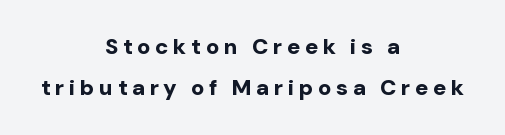
There is plenty of visible air inserted between adjacent glyphs. Descenders are the only things crossing below the line. Unlike italic type, these characters show no tilt at all. The lines are quadded center.
